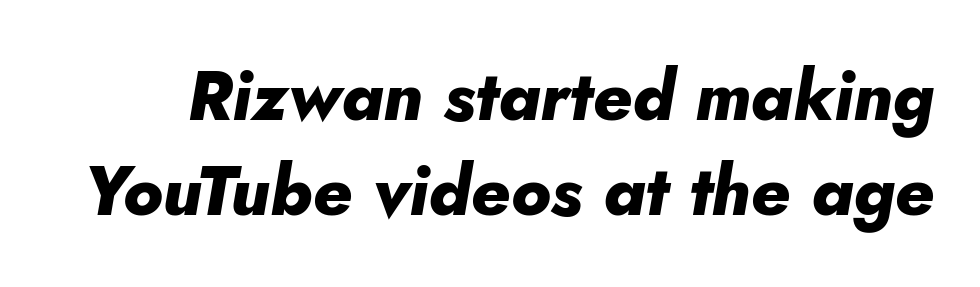
Glance below the letters and you will spot only blank space. The vertical gap from one line to the next is medium. Is the type bold? Yes — the strokes are clearly thick and heavy. Each word holds together tightly as a unit, with standard inter-letter gaps.
